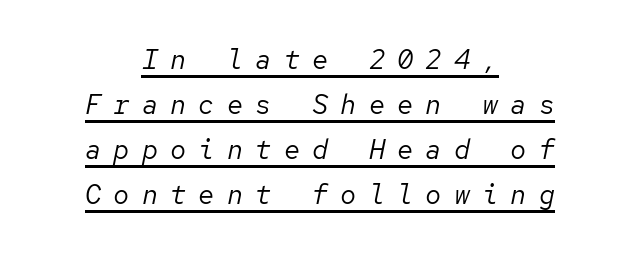
{"italic": "yes", "lean": "right", "slant_degrees": 12, "bold": "no", "underline": "yes", "align": "center", "line_spacing": "normal", "line_spacing_ratio": 1.67, "letter_spacing": "wide", "letter_spacing_em": 0.45, "glyph_px": 27}
